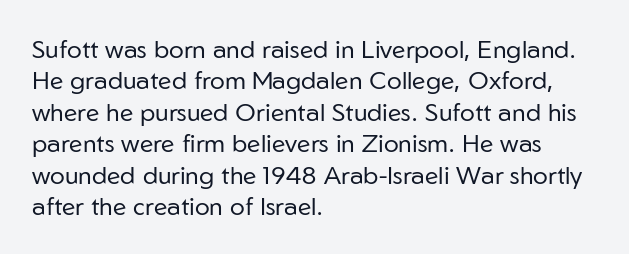
{"italic": "no", "bold": "no", "underline": "no", "align": "left", "line_spacing": "normal", "line_spacing_ratio": 1.26, "letter_spacing": "normal", "letter_spacing_em": 0.0, "glyph_px": 25}
